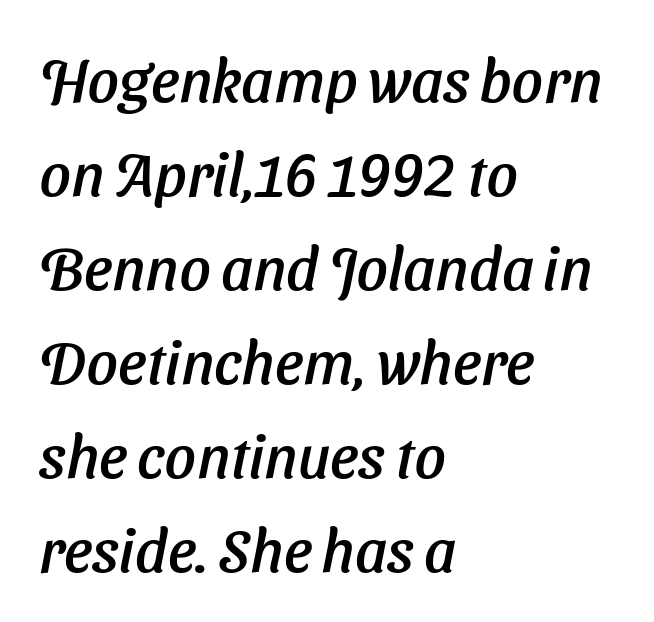
Q: Is the typeface a serif or a sans-serif typeface? A: Serif.
Q: Is the text underlined? A: No.
Q: How is the paragraph aligned? A: Left-aligned.
Q: Is the spacing between letters normal or unusually wide? A: Normal.
Q: Is the spacing between lines tight, normal or loose? A: Normal.
Q: Width (condensed, normal, or wide)? A: Normal.
Q: Stroke contrast? A: Low.
Q: x-height? A: Medium.
Q: Monospaced? A: No.
